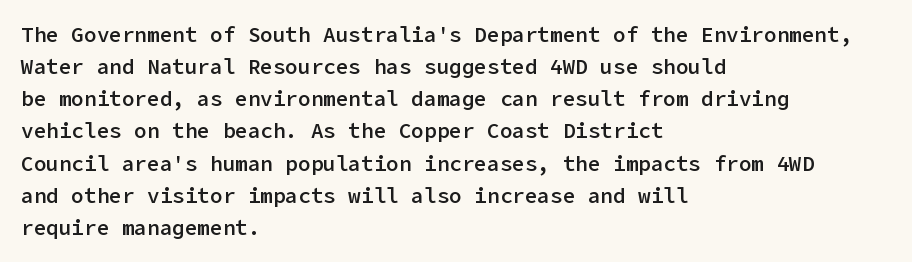
Regular leading. This sample is left-justified, so line endings fall wherever the words run out. Honestly, the letter spacing is just normal — you wouldn't notice it. The glyphs are unaccompanied by any horizontal stroke below them. Every letter is mildly thick-stroked: semibold rather than bold.
